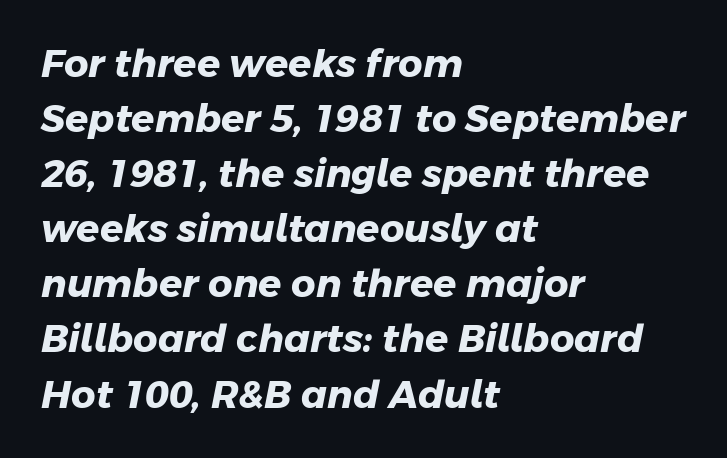
The image shows 38 px heavy sans-serif type; set left-aligned, normal line spacing (1.45x), normal letter spacing, not underlined; low stroke contrast and a medium x-height.
